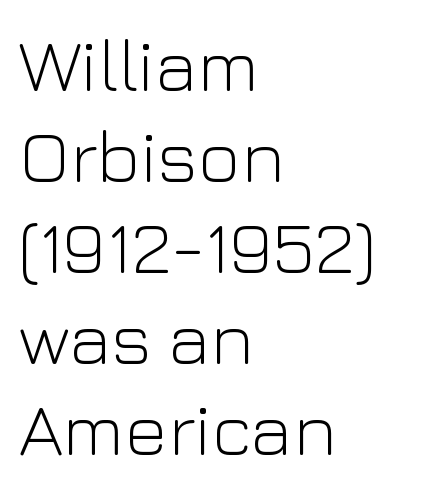
Q: Is the text bold? A: No.
Q: Is the text italic (slanted)? A: No, it is upright.
Q: Is the typeface a serif or a sans-serif typeface? A: Sans-serif.
Q: Is the text underlined? A: No.
Q: How is the paragraph aligned? A: Left-aligned.
Q: Is the spacing between letters normal or unusually wide? A: Normal.
Q: Width (condensed, normal, or wide)? A: Normal.
Q: Stroke contrast? A: Low.
Q: x-height? A: Medium.
Q: Monospaced? A: No.
